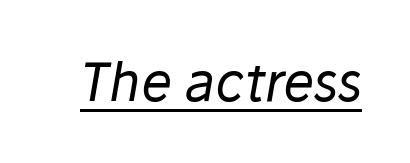
{"italic": "yes", "lean": "right", "slant_degrees": 10, "bold": "no", "weight": "regular", "width": "normal", "stroke_contrast": "low", "x_height": "medium", "monospaced": "no", "underline": "yes", "letter_spacing": "normal", "letter_spacing_em": 0.0, "glyph_px": 52}
